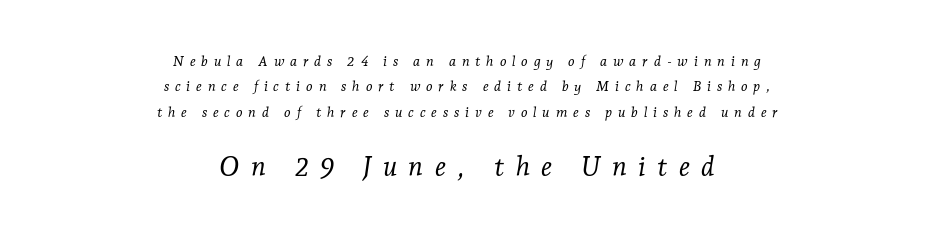
Q: Is the text bold? A: No.
Q: Is the text italic (slanted)? A: Yes, it leans right by about 7 degrees.
Q: Is the text underlined? A: No.
Q: How is the paragraph aligned? A: Centered.
Q: Is the spacing between letters normal or unusually wide? A: Unusually wide.
Q: Which block of text is set in a larger size, the first (top) or the second (bottom)? A: The second (bottom) one.
